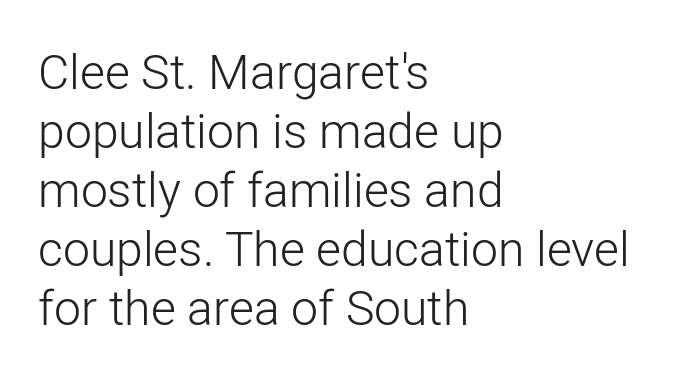
This sample uses an upright cut, with every glyph sitting square on the baseline. Each letter's strokes conclude bluntly, with no projecting serifs. Underline: absent. Observe the ordinary spacing: letters are neighbours, not strangers. This is not heavy type; no bold has been used.
